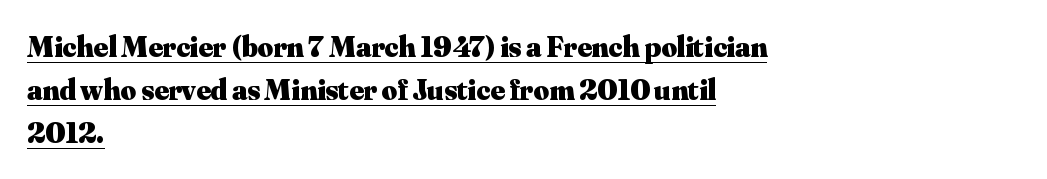
Q: Is the text bold? A: Yes.
Q: Is the text italic (slanted)? A: No, it is upright.
Q: Is the typeface a serif or a sans-serif typeface? A: Serif.
Q: Is the text underlined? A: Yes.
Q: How is the paragraph aligned? A: Left-aligned.
Q: Is the spacing between letters normal or unusually wide? A: Normal.
Q: Is the spacing between lines tight, normal or loose? A: Normal.
Q: Width (condensed, normal, or wide)? A: Normal.
Q: Stroke contrast? A: Medium.
Q: x-height? A: Small.
Q: Monospaced? A: No.
